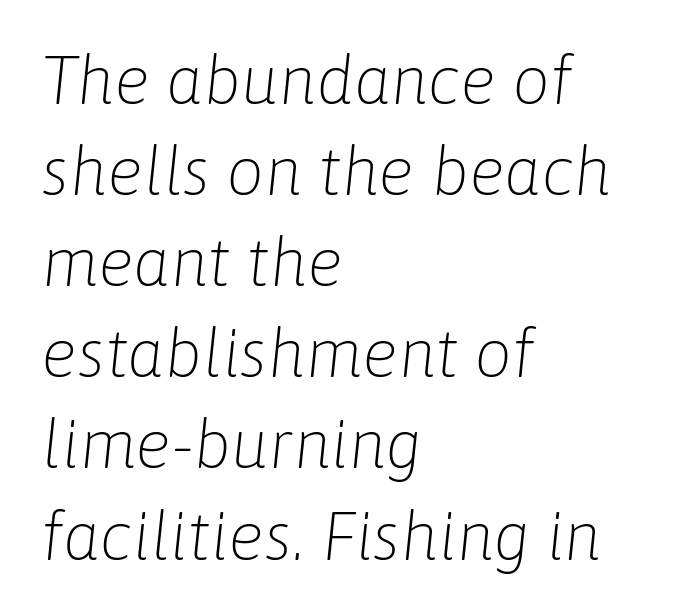
{"italic": "yes", "lean": "right", "slant_degrees": 6, "bold": "no", "weight": "light", "width": "normal", "stroke_contrast": "low", "x_height": "medium", "monospaced": "no", "underline": "no", "align": "left", "line_spacing": "normal", "line_spacing_ratio": 1.36, "letter_spacing": "normal", "letter_spacing_em": 0.0, "glyph_px": 67}
